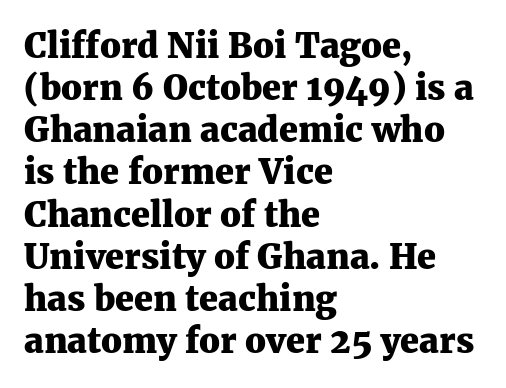
The axis of the letterforms is exactly vertical. Beneath every word, the page is bare. Heavy-handed strokes throughout: this text is bold. Short and long lines alike share a common starting point at left. Typographically, this falls in the serif category. You could not count columns in this text — the font is proportionally spaced.
